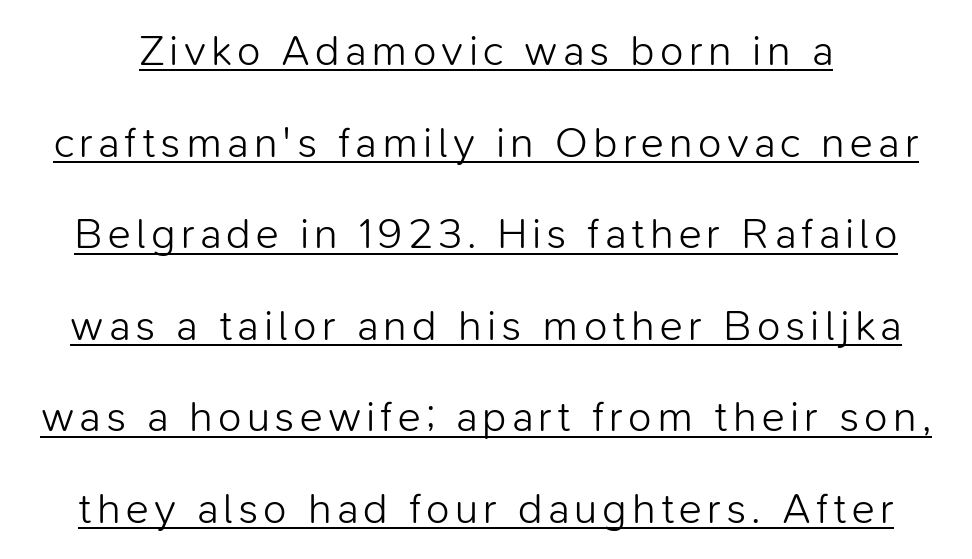
The image shows 43 px light sans-serif type, upright; set loose line spacing (2.13x), underlined; low stroke contrast and a medium x-height.
